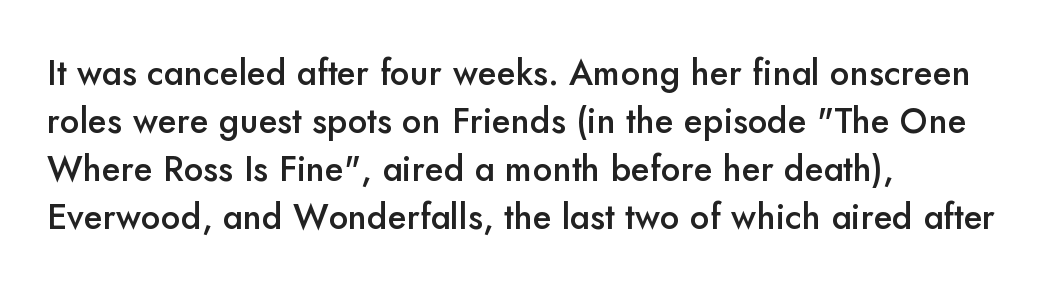
The letters stand straight up with perfectly vertical stems. The rendering keeps characters at their native spacing. Line starts are locked; line ends wander. Successive baselines arrive at the customary interval. This is sans-serif lettering, the kind often seen on screens and signage. Emphasis by weight is partial: semibold.
